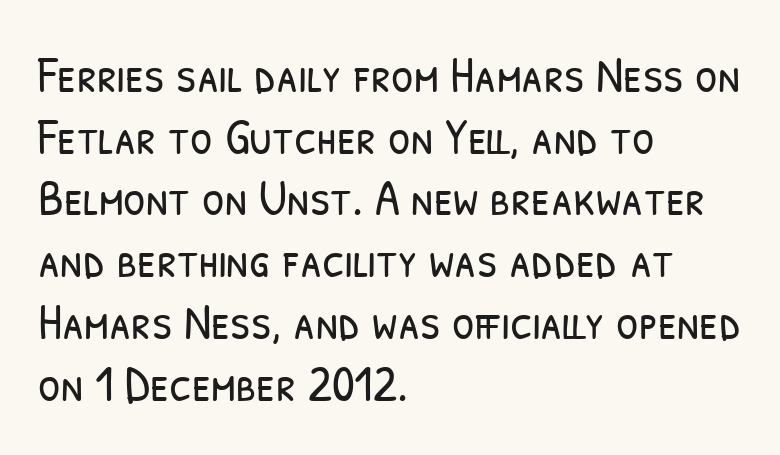
Q: Is the text bold? A: No.
Q: Is the typeface a serif or a sans-serif typeface? A: Sans-serif.
Q: Is the text underlined? A: No.
Q: How is the paragraph aligned? A: Left-aligned.
Q: Is the spacing between letters normal or unusually wide? A: Normal.
Q: Width (condensed, normal, or wide)? A: Condensed.
Q: Stroke contrast? A: Low.
Q: x-height? A: Medium.
Q: Monospaced? A: No.
